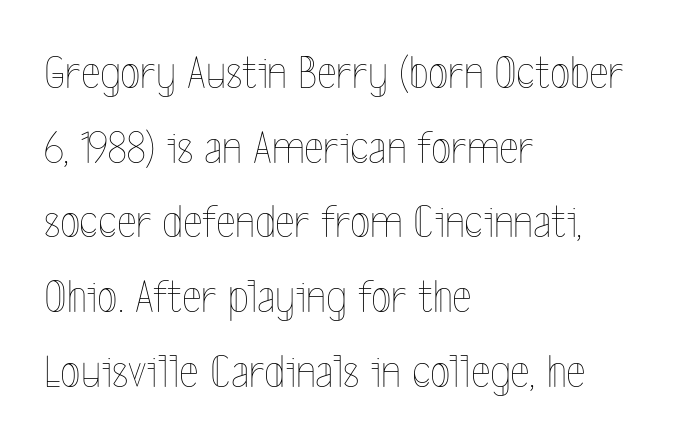
{"italic": "no", "bold": "no", "weight": "thin", "width": "condensed", "x_height": "medium", "monospaced": "no", "underline": "no", "align": "left", "line_spacing": "normal", "line_spacing_ratio": 1.59, "letter_spacing": "normal", "letter_spacing_em": 0.0, "glyph_px": 47}
